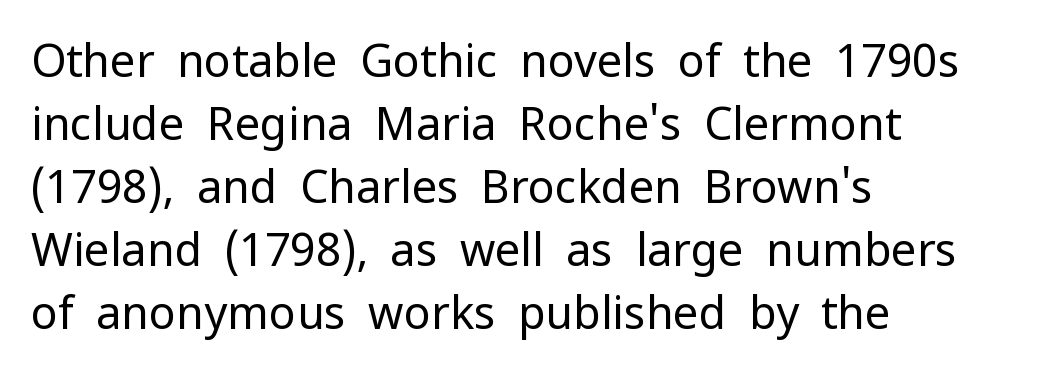
Nope, no serifs anywhere on these letters. The passage shown is typed in a proportional face where columns would drift. The setting favours the left margin, as ordinary paragraphs usually do. Default kerning and tracking; the words read as compact shapes. Rule under the text: the space is simply empty.
